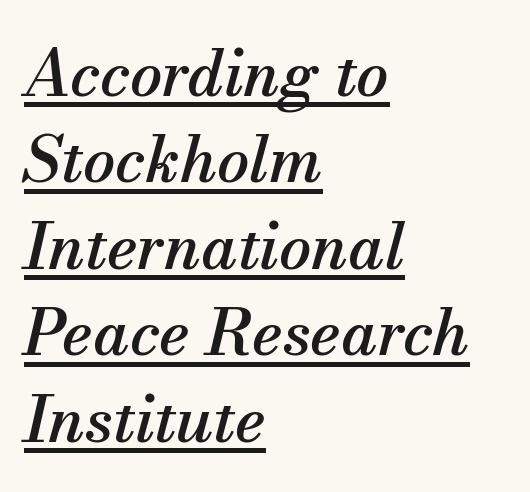
Q: Is the text italic (slanted)? A: Yes, it leans right by about 13 degrees.
Q: Is the typeface a serif or a sans-serif typeface? A: Serif.
Q: Is the text underlined? A: Yes.
Q: How is the paragraph aligned? A: Left-aligned.
Q: Is the spacing between letters normal or unusually wide? A: Normal.
Q: Is the spacing between lines tight, normal or loose? A: Normal.
Q: Width (condensed, normal, or wide)? A: Normal.
Q: Stroke contrast? A: Medium.
Q: x-height? A: Small.
Q: Monospaced? A: No.
